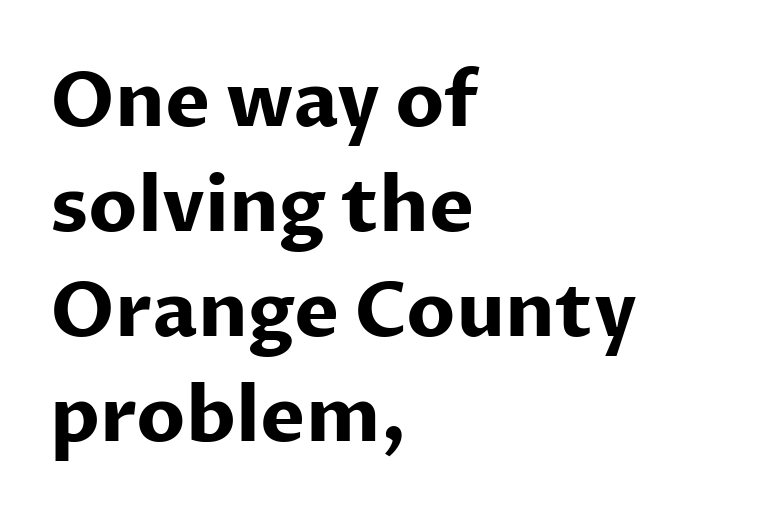
Q: Is the text bold? A: Yes.
Q: Is the text italic (slanted)? A: No, it is upright.
Q: Is the typeface a serif or a sans-serif typeface? A: Sans-serif.
Q: Is the text underlined? A: No.
Q: How is the paragraph aligned? A: Left-aligned.
Q: Is the spacing between letters normal or unusually wide? A: Normal.
Q: Is the spacing between lines tight, normal or loose? A: Normal.
Q: Width (condensed, normal, or wide)? A: Normal.
Q: Stroke contrast? A: Low.
Q: x-height? A: Medium.
Q: Monospaced? A: No.
